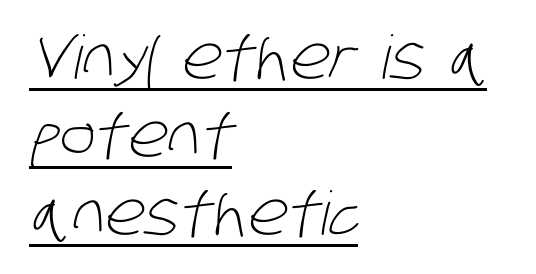
Does the type have serifs? No, each stem ends abruptly. In terms of letterspacing, this is plain default setting. Here the designer chose a conventional face with non-uniform glyph widths. Each line starts at the same left margin while the right side varies.
